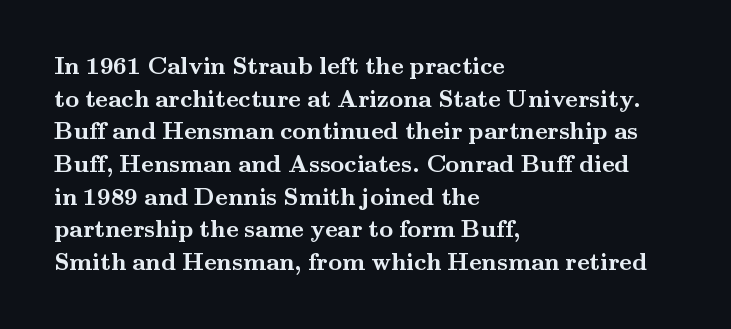
{"italic": "no", "bold": "yes", "underline": "no", "align": "left", "line_spacing": "normal", "line_spacing_ratio": 1.36, "letter_spacing": "normal", "letter_spacing_em": 0.0, "glyph_px": 24}
